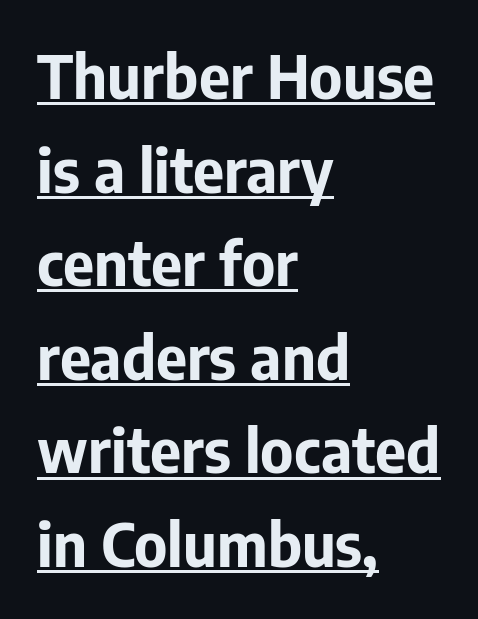
{"serif": "no", "italic": "no", "bold": "yes", "weight": "bold", "width": "normal", "stroke_contrast": "low", "x_height": "medium", "monospaced": "no", "underline": "yes", "align": "left", "line_spacing": "normal", "line_spacing_ratio": 1.56, "letter_spacing": "normal", "letter_spacing_em": 0.0, "glyph_px": 60}
